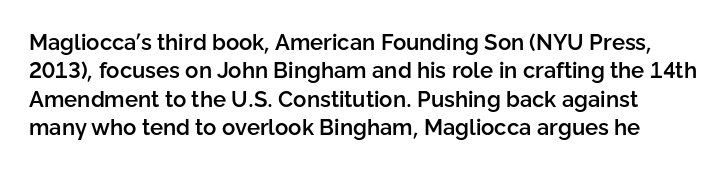
Q: Is the text bold? A: Semi-bold.
Q: Is the text italic (slanted)? A: No, it is upright.
Q: Is the text underlined? A: No.
Q: Is the spacing between letters normal or unusually wide? A: Normal.
Q: Is the spacing between lines tight, normal or loose? A: Normal.
